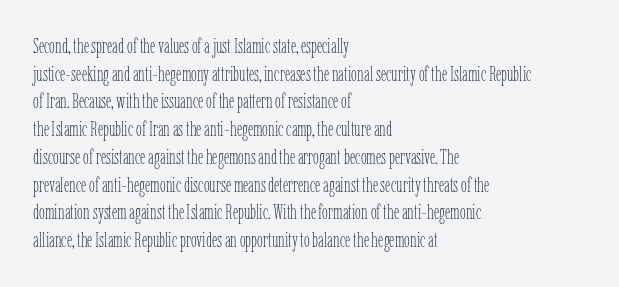
Every stem runs plumb, perpendicular to the baseline. Leftover space on each line is placed entirely after the last word. Check the space under the baseline: it is left empty. This reads as an unemphasized weight, regular at the heaviest. Caption: standard tracking, unaltered.
